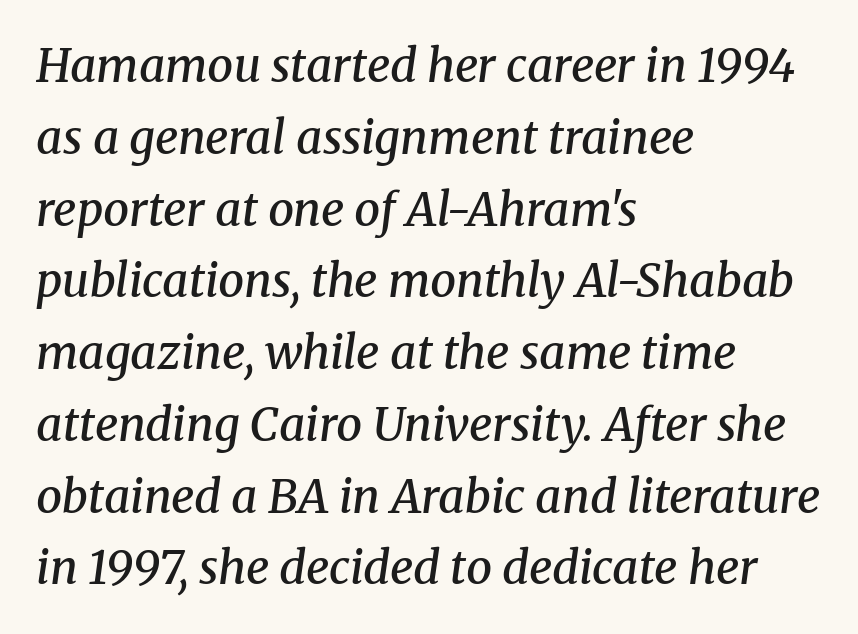
{"serif": "yes", "italic": "yes", "lean": "right", "slant_degrees": 8, "bold": "semi", "weight": "semibold", "width": "normal", "stroke_contrast": "medium", "x_height": "medium", "monospaced": "no", "underline": "no", "align": "left", "line_spacing": "normal", "line_spacing_ratio": 1.56, "letter_spacing": "normal", "letter_spacing_em": 0.0, "glyph_px": 46}
